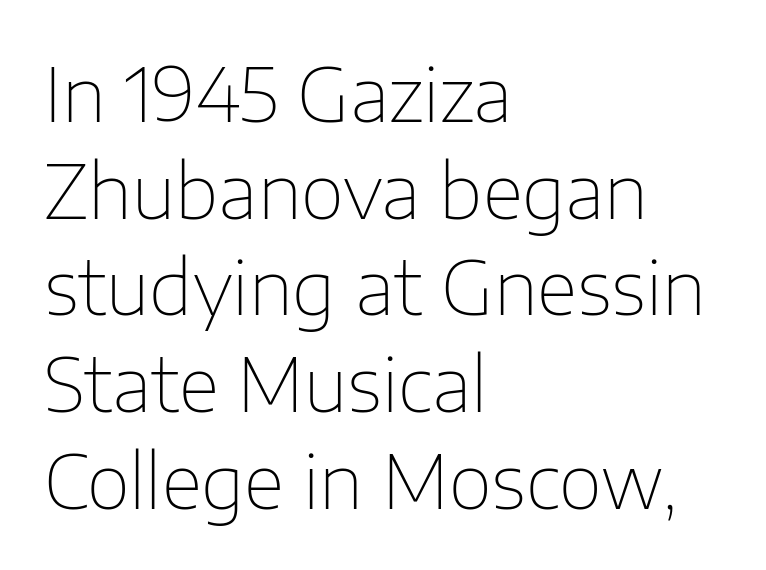
The image shows 75 px thin sans-serif type, upright; set left-aligned, normal line spacing (1.29x), normal letter spacing, not underlined; low stroke contrast and a medium x-height.
